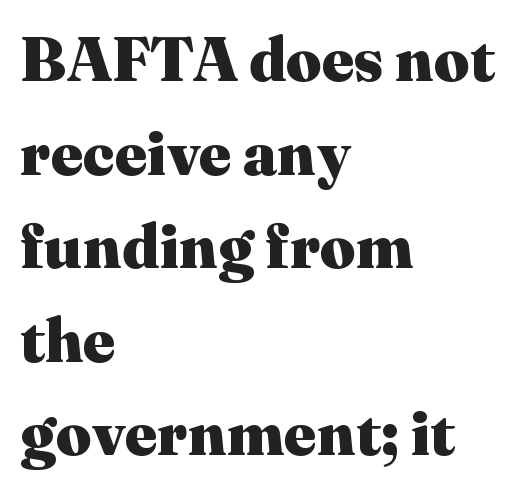
The image shows 62 px heavy serif type, upright; set left-aligned, normal line spacing (1.51x), normal letter spacing, not underlined; medium stroke contrast and a medium x-height.
